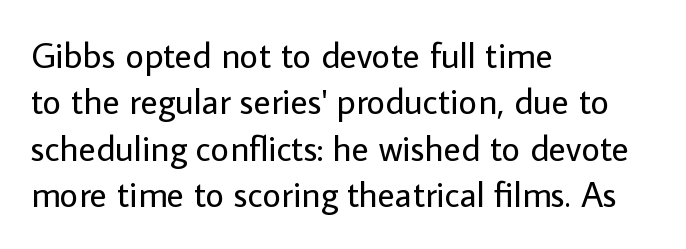
The image shows 36 px regular-weight sans-serif type, upright; set left-aligned, normal line spacing (1.29x), normal letter spacing, not underlined; low stroke contrast and a medium x-height.
